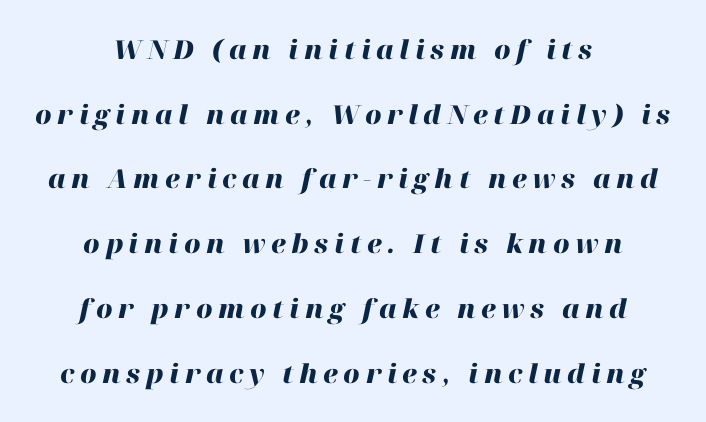
The image shows 26 px bold type, italic (leaning right); set centered, loose line spacing (2.49x), unusually wide letter spacing (+0.21 em), not underlined.
